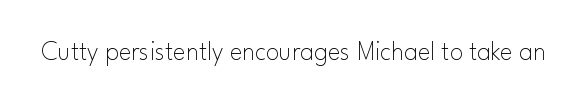
{"italic": "no", "bold": "no", "underline": "no", "letter_spacing": "normal", "letter_spacing_em": 0.0, "glyph_px": 27}
